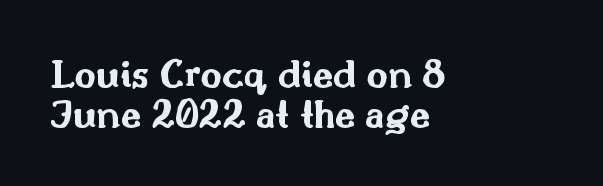
{"serif": "no", "italic": "no", "bold": "yes", "weight": "bold", "width": "wide", "stroke_contrast": "medium", "x_height": "small", "monospaced": "no", "underline": "no", "align": "left", "line_spacing": "tight", "line_spacing_ratio": 0.97, "letter_spacing": "normal", "letter_spacing_em": 0.0, "glyph_px": 41}
